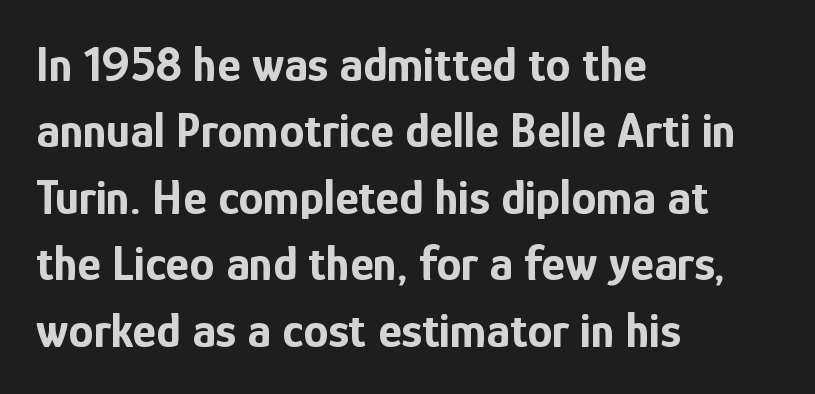
Q: Is the text bold? A: Yes.
Q: Is the text italic (slanted)? A: No, it is upright.
Q: Is the typeface a serif or a sans-serif typeface? A: Sans-serif.
Q: Is the text underlined? A: No.
Q: How is the paragraph aligned? A: Left-aligned.
Q: Is the spacing between letters normal or unusually wide? A: Normal.
Q: Is the spacing between lines tight, normal or loose? A: Normal.
Q: Width (condensed, normal, or wide)? A: Condensed.
Q: Stroke contrast? A: Low.
Q: x-height? A: Medium.
Q: Monospaced? A: No.
